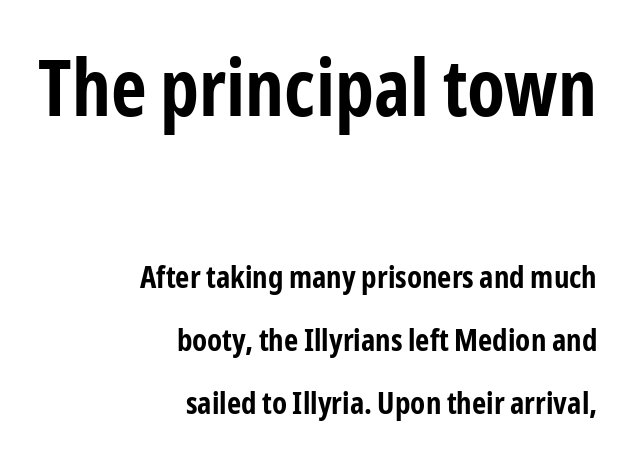
Q: Is the text bold? A: Yes.
Q: Is the text italic (slanted)? A: No, it is upright.
Q: Is the typeface a serif or a sans-serif typeface? A: Sans-serif.
Q: Is the text underlined? A: No.
Q: How is the paragraph aligned? A: Right-aligned.
Q: Is the spacing between letters normal or unusually wide? A: Normal.
Q: Is the spacing between lines tight, normal or loose? A: Loose.
Q: Which block of text is set in a larger size, the first (top) or the second (bottom)? A: The first (top) one.
Q: Width (condensed, normal, or wide)? A: Condensed.
Q: Stroke contrast? A: Low.
Q: x-height? A: Medium.
Q: Monospaced? A: No.
